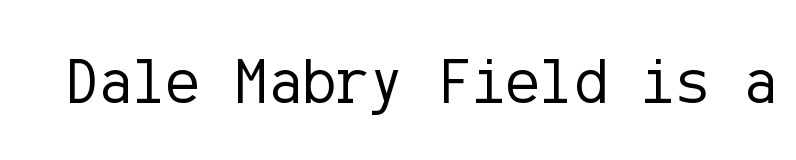
The words here are not underlined. Tracking here is standard; glyphs follow each other at the usual distance. In terms of letterform style, serifs are entirely absent. Every character sits straight up, as roman type does. These glyphs show unthickened strokes, regular width or finer.
